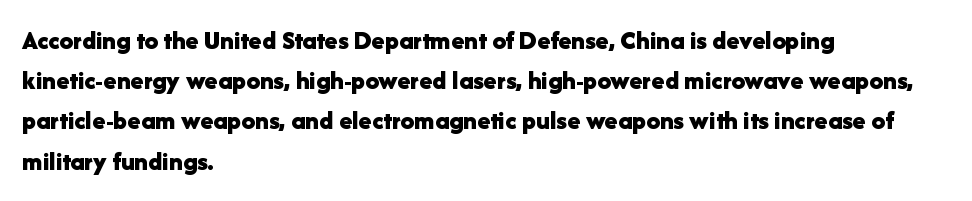
{"italic": "no", "bold": "yes", "underline": "no", "align": "left", "line_spacing": "normal", "line_spacing_ratio": 1.49, "letter_spacing": "normal", "letter_spacing_em": 0.0, "glyph_px": 27}
